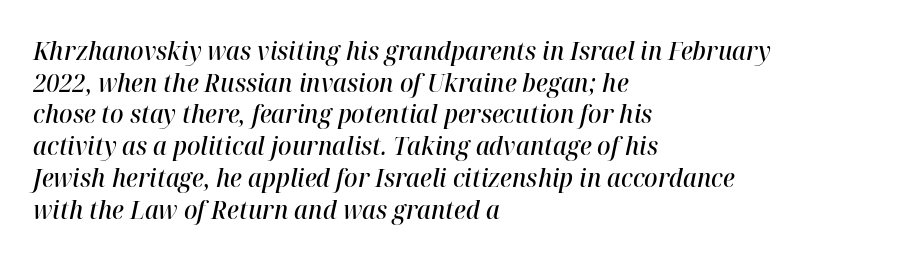
{"italic": "yes", "lean": "right", "slant_degrees": 12, "bold": "semi", "underline": "no", "align": "left", "line_spacing": "normal", "line_spacing_ratio": 1.27, "letter_spacing": "normal", "letter_spacing_em": 0.0, "glyph_px": 25}
